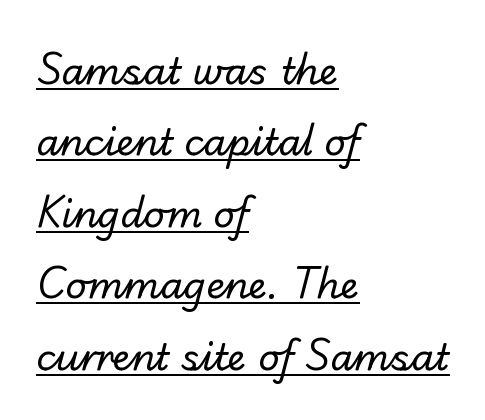
{"serif": "no", "bold": "no", "weight": "regular", "width": "normal", "stroke_contrast": "low", "x_height": "small", "monospaced": "no", "underline": "yes", "align": "left", "line_spacing": "loose", "line_spacing_ratio": 1.93, "letter_spacing": "normal", "letter_spacing_em": 0.0, "glyph_px": 37}
